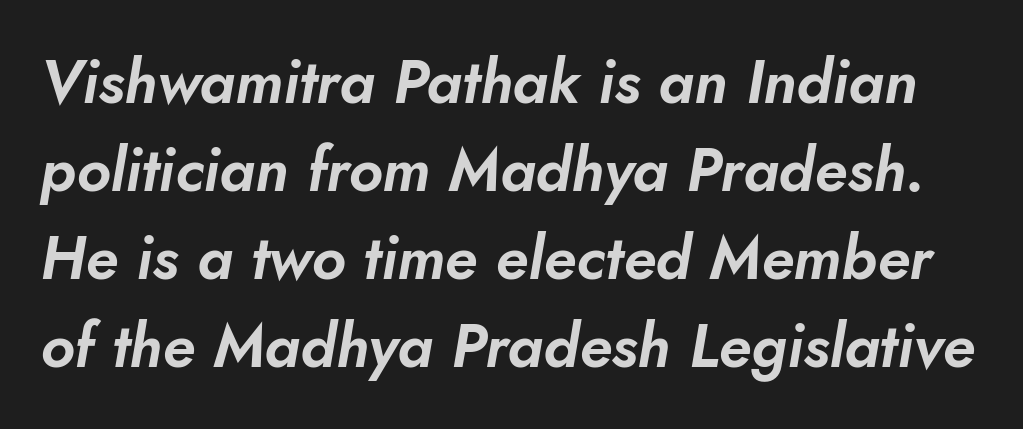
Yep, that's italic — everything's leaning. Each row of text sits above clean, open space. Proportional: the letters do not fall into vertical columns. Does extra space separate the letters? No, they use regular spacing. Whoever set this chose a conventional vertical rhythm.
